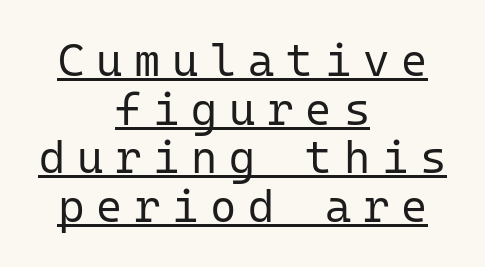
{"serif": "no", "italic": "no", "bold": "no", "weight": "regular", "width": "normal", "stroke_contrast": "low", "x_height": "medium", "monospaced": "yes", "underline": "yes", "align": "center", "line_spacing": "tight", "line_spacing_ratio": 1.08, "letter_spacing": "wide", "letter_spacing_em": 0.26, "glyph_px": 45}
